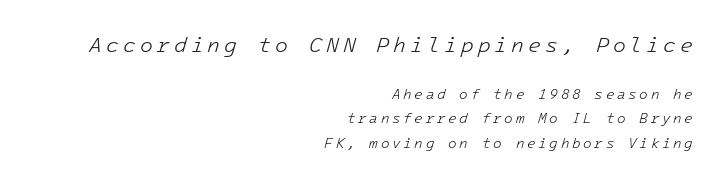
Q: Is the text bold? A: No.
Q: Is the text italic (slanted)? A: Yes, it leans right by about 16 degrees.
Q: Is the text underlined? A: No.
Q: How is the paragraph aligned? A: Right-aligned.
Q: Which block of text is set in a larger size, the first (top) or the second (bottom)? A: The first (top) one.
